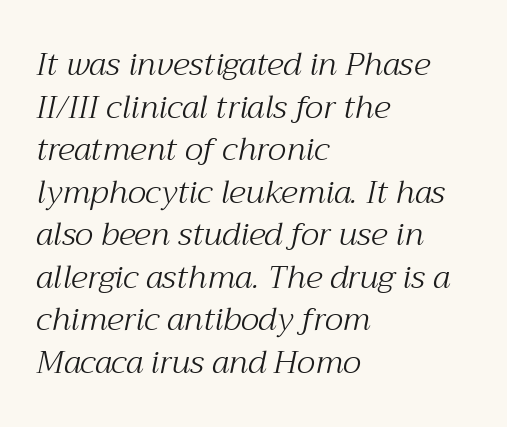
Q: Is the text bold? A: No.
Q: Is the text italic (slanted)? A: Yes, it leans right by about 12 degrees.
Q: Is the typeface a serif or a sans-serif typeface? A: Serif.
Q: Is the text underlined? A: No.
Q: How is the paragraph aligned? A: Left-aligned.
Q: Is the spacing between letters normal or unusually wide? A: Normal.
Q: Is the spacing between lines tight, normal or loose? A: Normal.
Q: Width (condensed, normal, or wide)? A: Normal.
Q: Stroke contrast? A: Medium.
Q: x-height? A: Medium.
Q: Monospaced? A: No.
